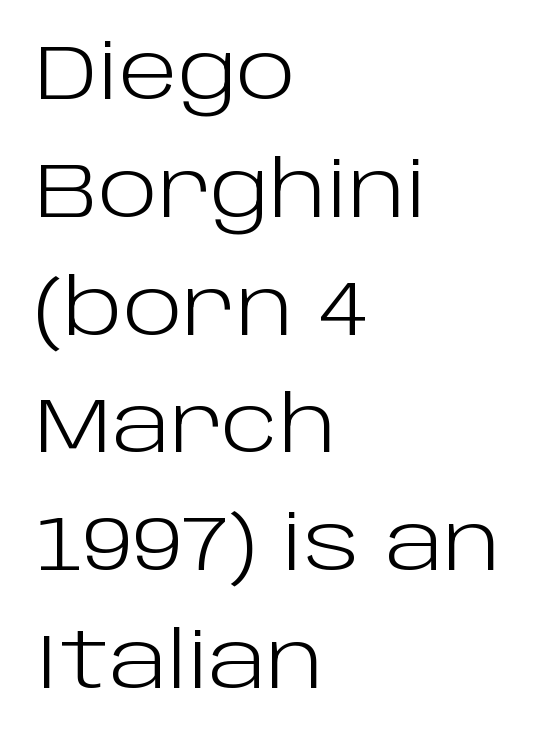
{"serif": "no", "italic": "no", "bold": "no", "weight": "light", "width": "normal", "stroke_contrast": "low", "x_height": "large", "monospaced": "no", "underline": "no", "align": "left", "line_spacing": "normal", "line_spacing_ratio": 1.51, "letter_spacing": "normal", "letter_spacing_em": 0.0, "glyph_px": 78}
